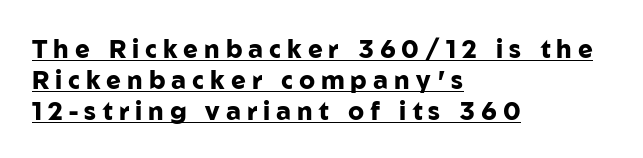
Q: Is the text bold? A: Yes.
Q: Is the text italic (slanted)? A: No, it is upright.
Q: Is the text underlined? A: Yes.
Q: How is the paragraph aligned? A: Left-aligned.
Q: Is the spacing between letters normal or unusually wide? A: Unusually wide.
